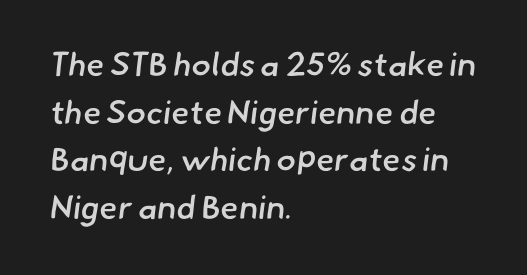
{"serif": "no", "bold": "semi", "weight": "semibold", "width": "normal", "stroke_contrast": "low", "x_height": "small", "monospaced": "no", "underline": "no", "align": "left", "line_spacing": "normal", "line_spacing_ratio": 1.44, "letter_spacing": "normal", "letter_spacing_em": 0.0, "glyph_px": 33}
